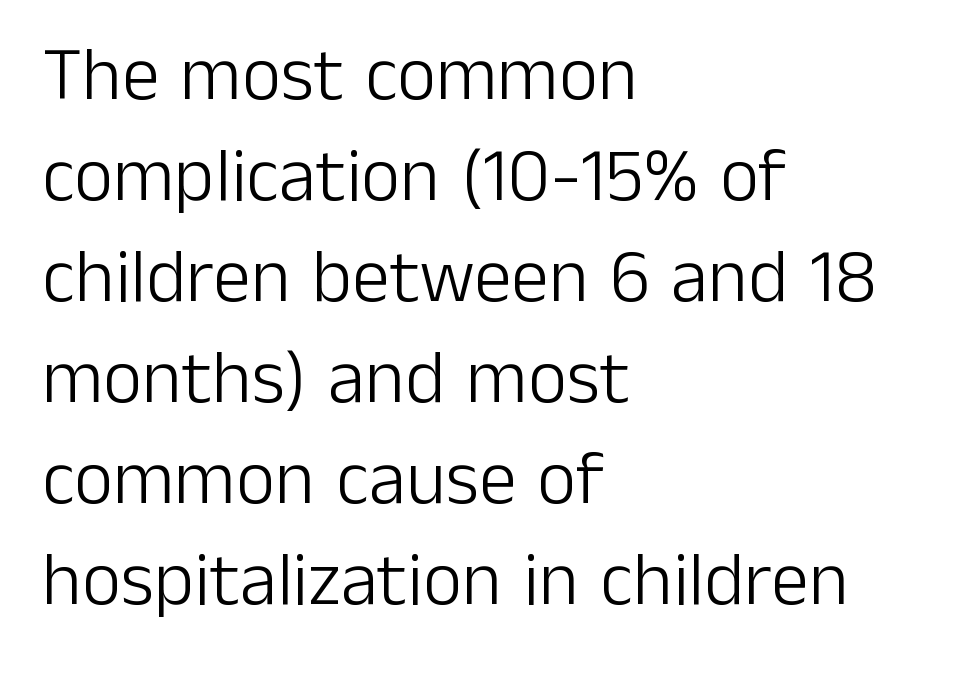
The image shows 76 px light sans-serif type, upright; set left-aligned, normal line spacing (1.33x), normal letter spacing, not underlined; low stroke contrast and a medium x-height.
